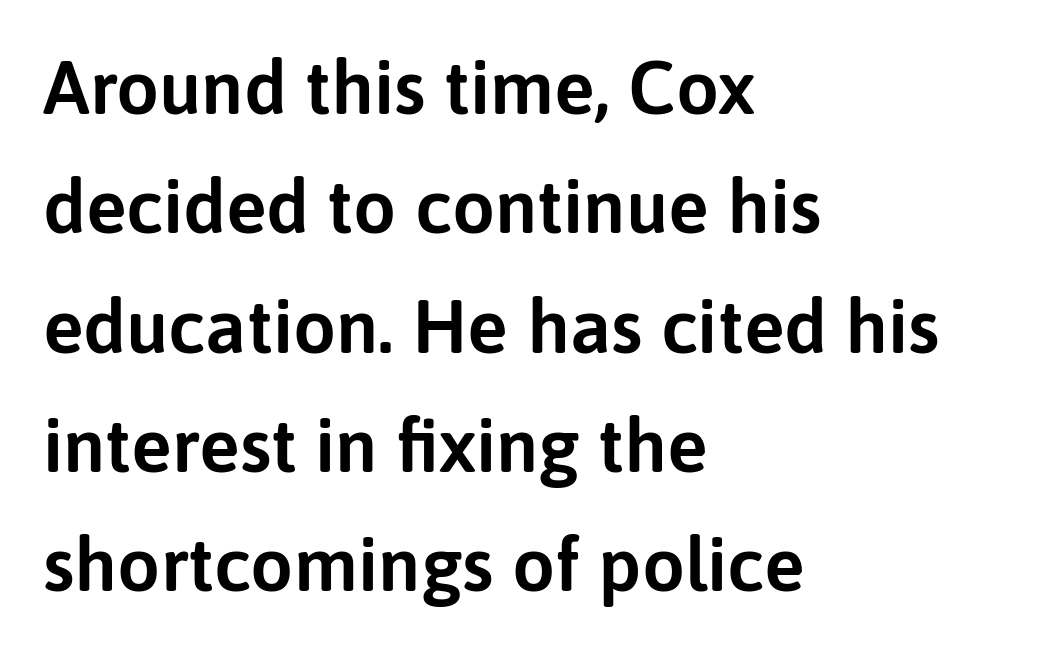
Q: Is the text italic (slanted)? A: No, it is upright.
Q: Is the typeface a serif or a sans-serif typeface? A: Sans-serif.
Q: Is the text underlined? A: No.
Q: How is the paragraph aligned? A: Left-aligned.
Q: Is the spacing between letters normal or unusually wide? A: Normal.
Q: Is the spacing between lines tight, normal or loose? A: Normal.
Q: Width (condensed, normal, or wide)? A: Normal.
Q: Stroke contrast? A: Low.
Q: x-height? A: Medium.
Q: Monospaced? A: No.
